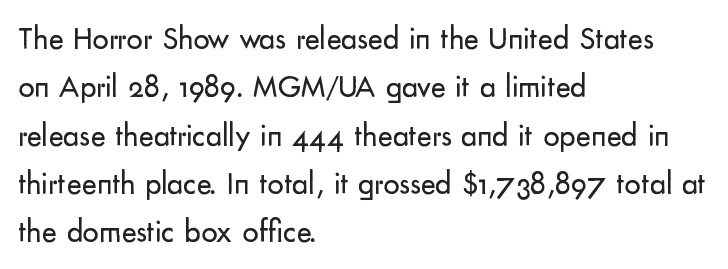
The image shows 32 px regular-weight sans-serif type, upright; set left-aligned, normal line spacing (1.51x), normal letter spacing, not underlined; low stroke contrast and a small x-height.
